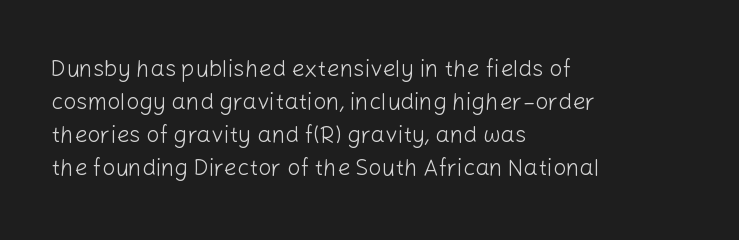
Q: Is the text bold? A: No.
Q: Is the text italic (slanted)? A: No, it is upright.
Q: Is the text underlined? A: No.
Q: How is the paragraph aligned? A: Left-aligned.
Q: Is the spacing between letters normal or unusually wide? A: Normal.
Q: Is the spacing between lines tight, normal or loose? A: Normal.
